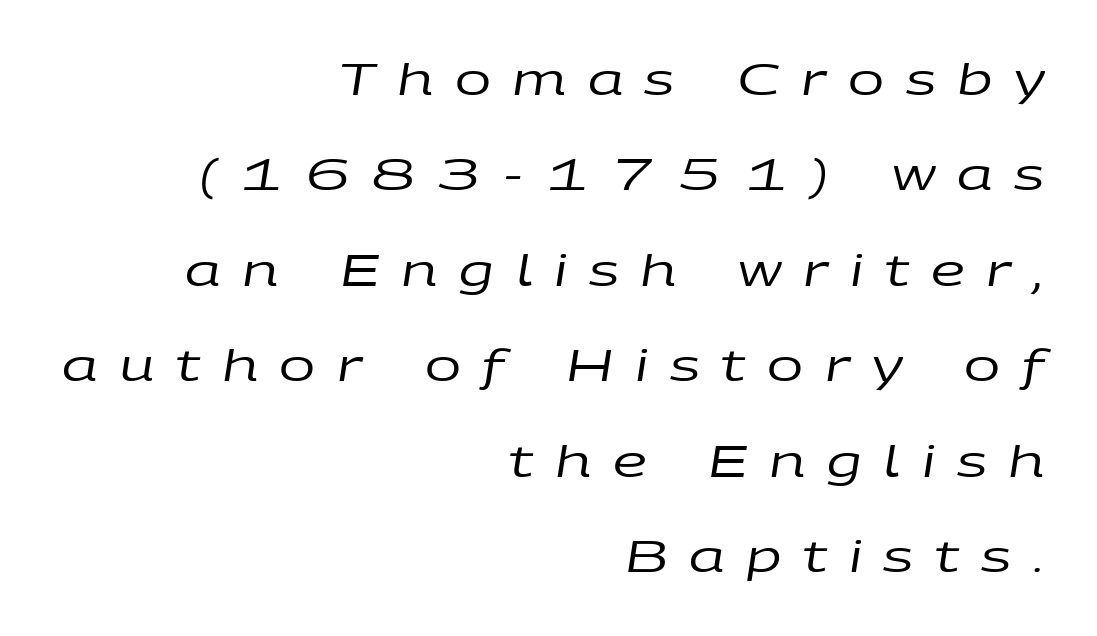
If you measured baseline to baseline, you'd find a long distance. Proportional: the letters do not fall into vertical columns. Weight: in the light-to-regular range. Clear beneath every line of the passage.
